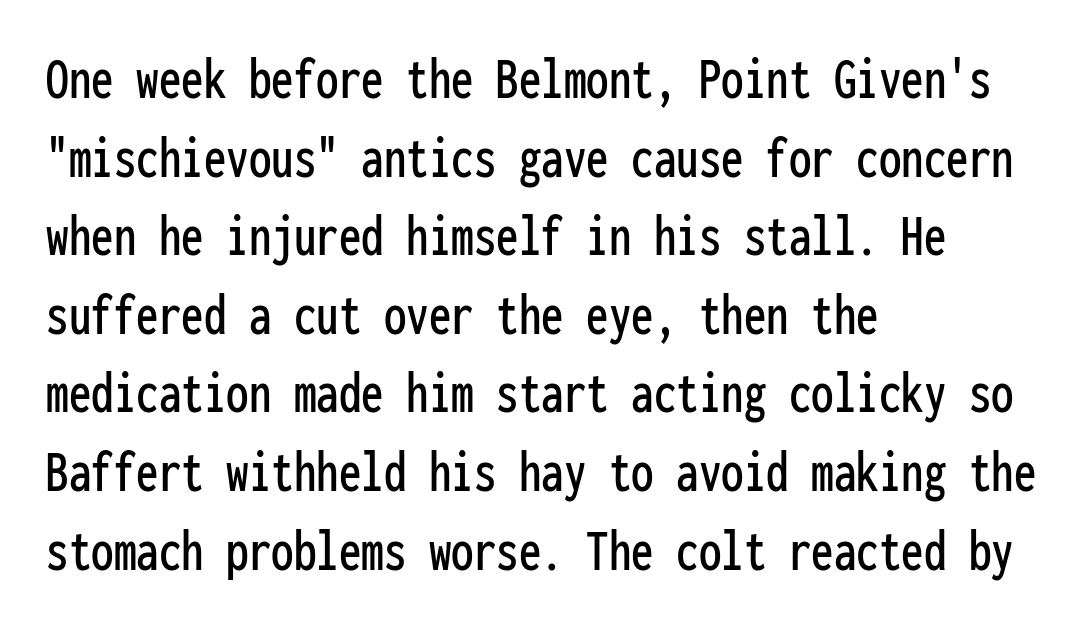
{"serif": "no", "italic": "no", "width": "condensed", "stroke_contrast": "low", "x_height": "medium", "monospaced": "yes", "underline": "no", "align": "left", "line_spacing": "normal", "line_spacing_ratio": 1.31, "letter_spacing": "normal", "letter_spacing_em": 0.0, "glyph_px": 60}
